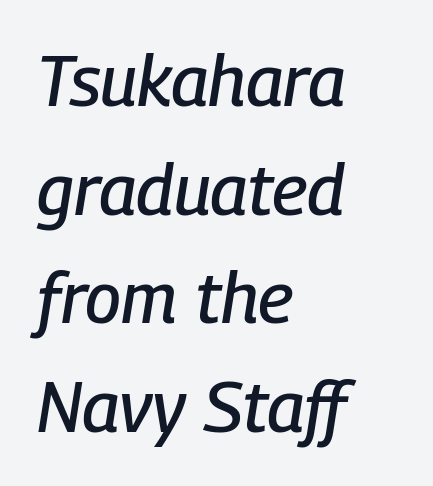
Q: Is the text italic (slanted)? A: Yes, it leans right by about 9 degrees.
Q: Is the text underlined? A: No.
Q: How is the paragraph aligned? A: Left-aligned.
Q: Is the spacing between letters normal or unusually wide? A: Normal.
Q: Is the spacing between lines tight, normal or loose? A: Normal.
Q: Width (condensed, normal, or wide)? A: Condensed.
Q: Stroke contrast? A: Low.
Q: x-height? A: Medium.
Q: Monospaced? A: No.
